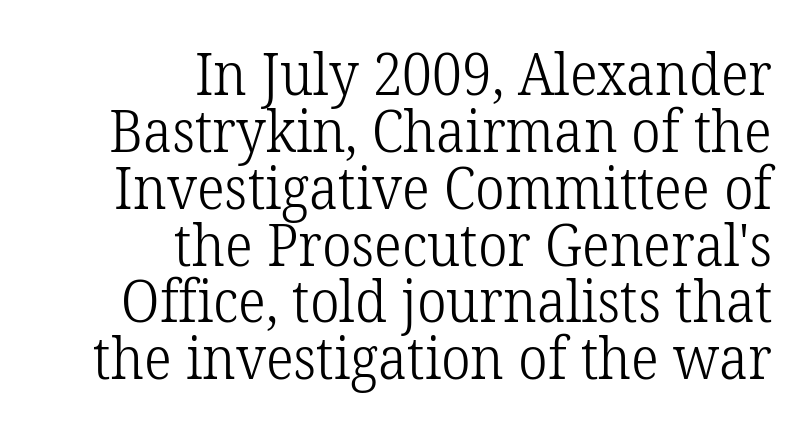
Line endings align vertically; line beginnings do not. The tracking reads as untouched default to a designer's eye. The characters display serif detailing at their extremities. The strokes are not fattened; the text isn't bold.
